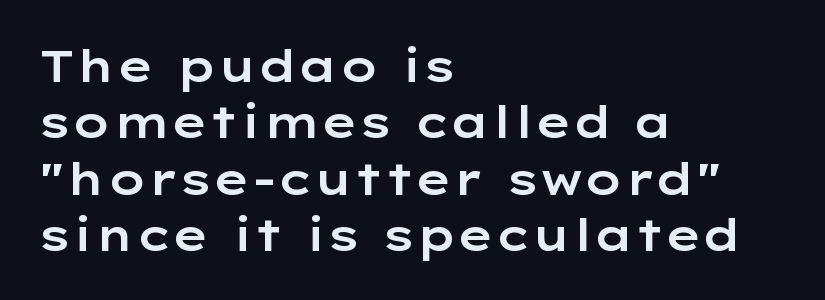
Q: Is the text italic (slanted)? A: No, it is upright.
Q: Is the typeface a serif or a sans-serif typeface? A: Sans-serif.
Q: Is the text underlined? A: No.
Q: How is the paragraph aligned? A: Left-aligned.
Q: Is the spacing between letters normal or unusually wide? A: Normal.
Q: Is the spacing between lines tight, normal or loose? A: Normal.
Q: Width (condensed, normal, or wide)? A: Wide.
Q: Stroke contrast? A: Low.
Q: x-height? A: Medium.
Q: Monospaced? A: No.
